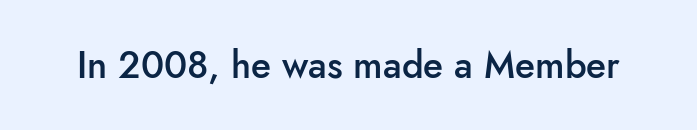
Q: Is the text bold? A: Semi-bold.
Q: Is the text italic (slanted)? A: No, it is upright.
Q: Is the typeface a serif or a sans-serif typeface? A: Sans-serif.
Q: Is the text underlined? A: No.
Q: Is the spacing between letters normal or unusually wide? A: Normal.
Q: Width (condensed, normal, or wide)? A: Normal.
Q: Stroke contrast? A: Low.
Q: x-height? A: Small.
Q: Monospaced? A: No.
